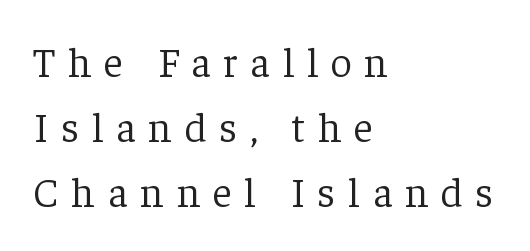
{"serif": "yes", "italic": "no", "bold": "no", "weight": "light", "width": "normal", "stroke_contrast": "low", "x_height": "medium", "monospaced": "no", "underline": "no", "align": "left", "line_spacing": "normal", "line_spacing_ratio": 1.55, "letter_spacing": "wide", "letter_spacing_em": 0.3, "glyph_px": 42}
